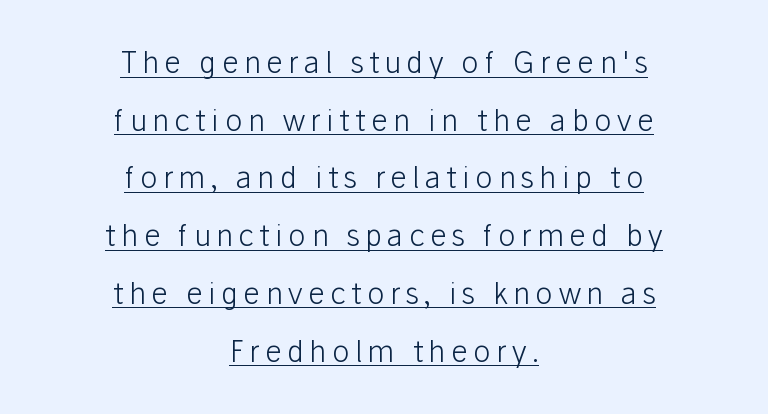
The image shows 29 px light sans-serif type, upright; set centered, loose line spacing (1.99x), underlined; low stroke contrast and a medium x-height.
